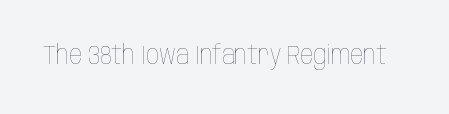
The image shows 26 px text type, upright; set normal letter spacing, not underlined.
